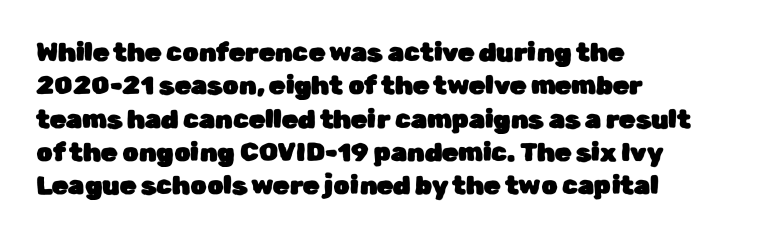
{"italic": "no", "underline": "no", "align": "left", "line_spacing": "normal", "line_spacing_ratio": 1.28, "letter_spacing": "normal", "letter_spacing_em": 0.0, "glyph_px": 26}
